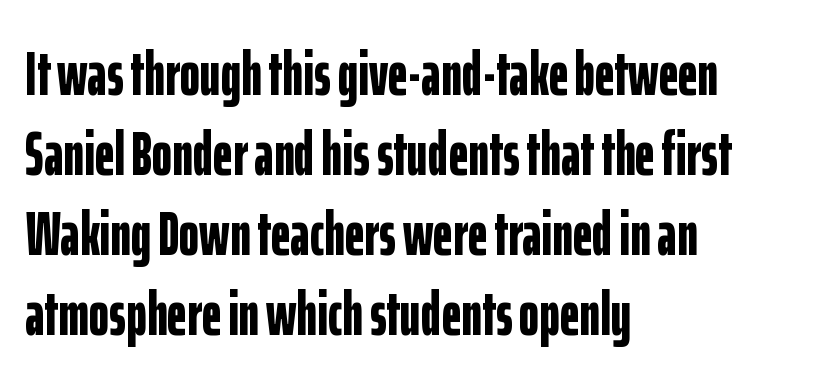
Q: Is the text bold? A: Yes.
Q: Is the text italic (slanted)? A: No, it is upright.
Q: Is the typeface a serif or a sans-serif typeface? A: Sans-serif.
Q: Is the text underlined? A: No.
Q: How is the paragraph aligned? A: Left-aligned.
Q: Is the spacing between letters normal or unusually wide? A: Normal.
Q: Is the spacing between lines tight, normal or loose? A: Normal.
Q: Width (condensed, normal, or wide)? A: Condensed.
Q: Stroke contrast? A: Low.
Q: x-height? A: Medium.
Q: Monospaced? A: No.
